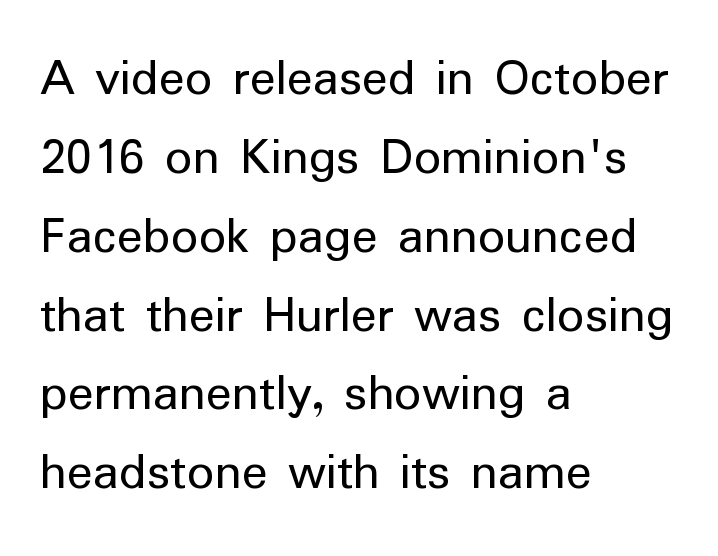
The text was rendered using a sans face with plain stroke endings. The gap between lines stays unmarked. Horizontal alignment here is leftward, the default for most running prose. Tall strokes in this sample are plumb rather than angled.
